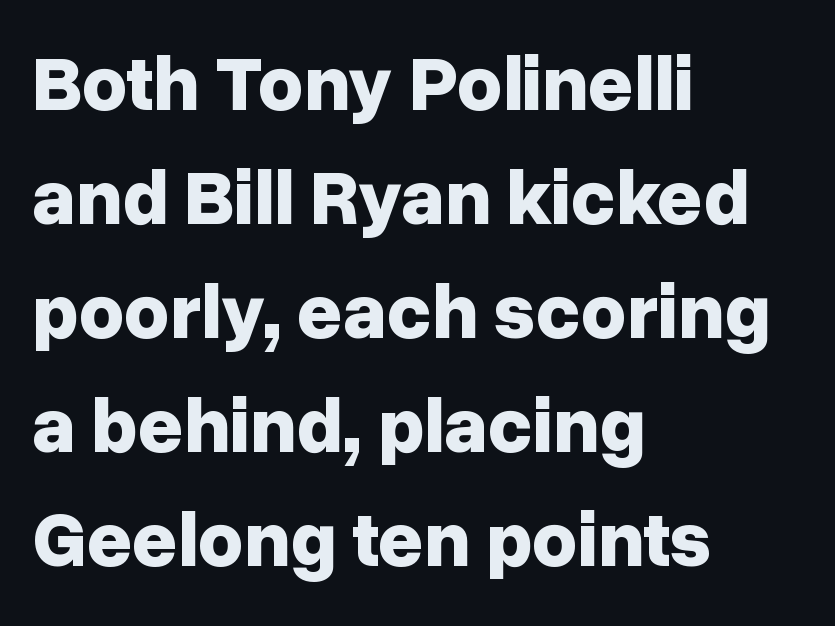
Spacing between characters is what you'd get straight out of the box. I'd describe the lettering as bold — thick and assertive. The type sits square on the baseline with zero lean. A typesetter would call this proportional, since set widths differ per character. Serif or sans? Sans — the stroke terminals are bare.
